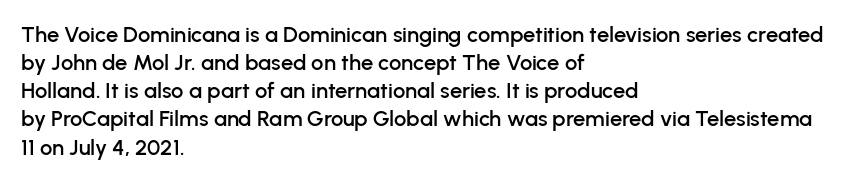
{"italic": "no", "underline": "no", "align": "left", "line_spacing": "normal", "line_spacing_ratio": 1.28, "letter_spacing": "normal", "letter_spacing_em": 0.0, "glyph_px": 22}
